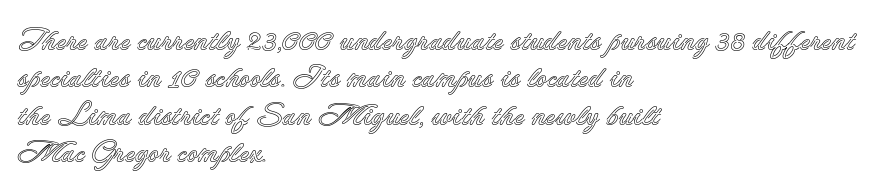
The image shows 30 px text type; set left-aligned, normal line spacing (1.25x), normal letter spacing, not underlined; a small x-height.
